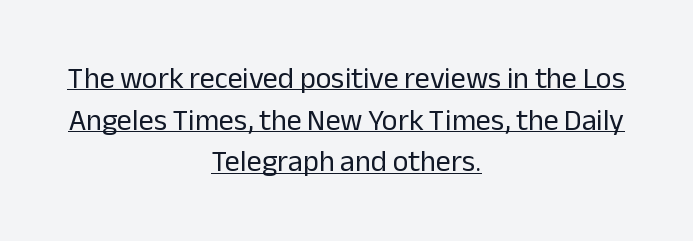
{"serif": "no", "italic": "no", "bold": "no", "weight": "regular", "width": "normal", "stroke_contrast": "low", "x_height": "medium", "monospaced": "no", "underline": "yes", "align": "center", "line_spacing": "normal", "line_spacing_ratio": 1.39, "letter_spacing": "normal", "letter_spacing_em": 0.0, "glyph_px": 30}
